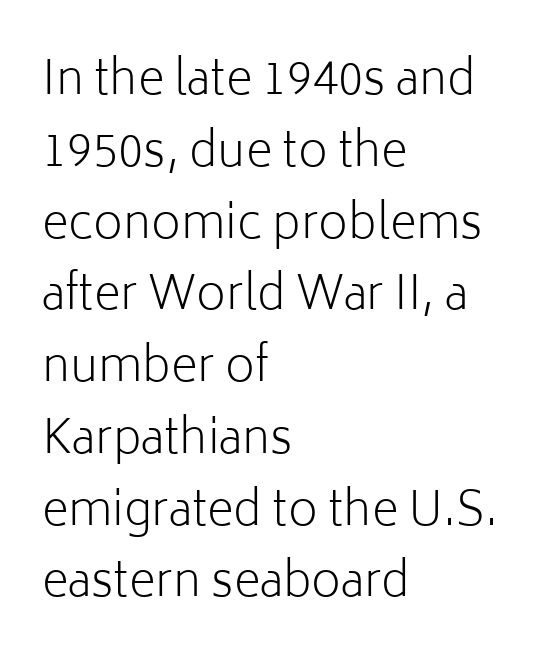
Q: Is the text bold? A: No.
Q: Is the text italic (slanted)? A: No, it is upright.
Q: Is the typeface a serif or a sans-serif typeface? A: Sans-serif.
Q: Is the text underlined? A: No.
Q: How is the paragraph aligned? A: Left-aligned.
Q: Is the spacing between letters normal or unusually wide? A: Normal.
Q: Is the spacing between lines tight, normal or loose? A: Normal.
Q: Width (condensed, normal, or wide)? A: Normal.
Q: Stroke contrast? A: Low.
Q: x-height? A: Medium.
Q: Monospaced? A: No.
